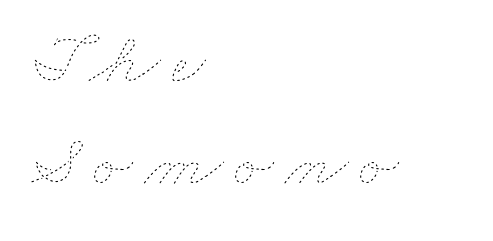
Heaviness? Minimal to ordinary, like unemphasized prose. Evenly set lines give the paragraph a standard silhouette. The setting favours the left margin, as ordinary paragraphs usually do. Varying glyph widths throughout — classic text-font behaviour. No word sits above an underline.
